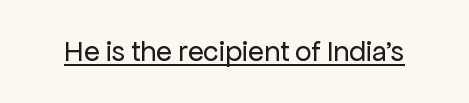
The image shows 29 px regular-weight sans-serif type, upright; set normal letter spacing, underlined; low stroke contrast and a medium x-height.
